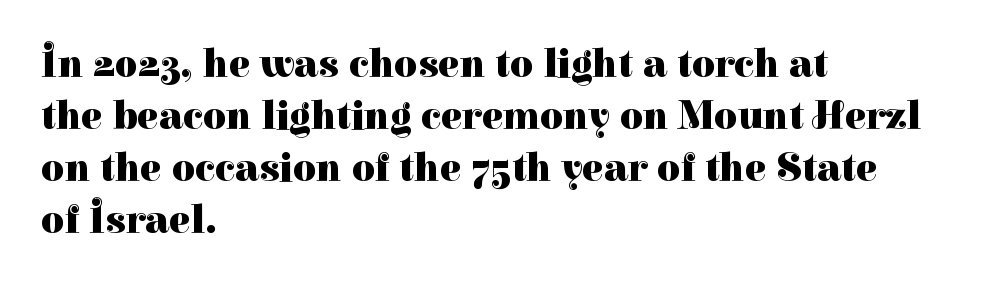
The block of text has a typical density, with ordinary space between rows. Do the characters align in a grid? No, the font is proportional. Plain, unruled lines of type. Unlike italic type, these characters show no tilt at all. Typesetter's note: full bold, strokes at maximum text heaviness. Observe the serifs anchoring each vertical stroke in this sample.
